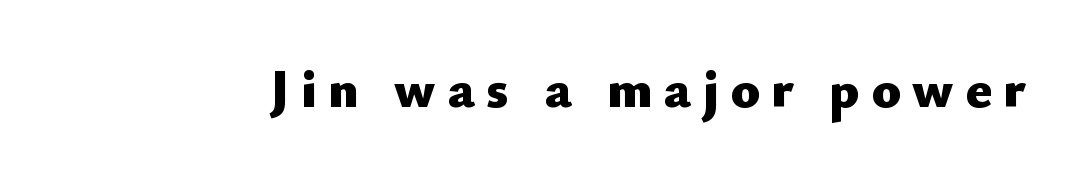
The image shows 54 px heavy sans-serif type, upright; set unusually wide letter spacing (+0.21 em), not underlined; low stroke contrast and a small x-height.
